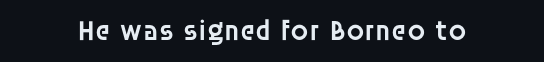
A semibold gives these letters moderate extra thickness, short of bold. Each letter keeps its own natural width here, so spacing adapts to shape. The strip under each line holds only bare page. Between one letter and the next there's only the usual sliver of space. Tall strokes in this sample are plumb rather than angled. Note: no serifs on the glyphs.
